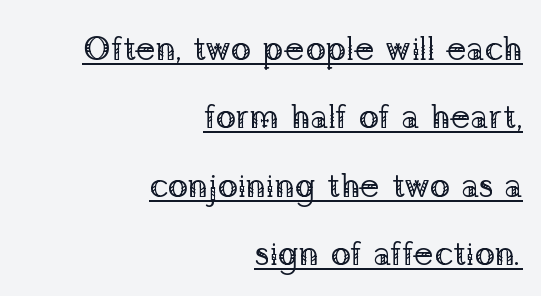
Line ends are locked; line starts wander. Look at the bottom of the vertical strokes: they flare into serifs here. Compared with a typical body face, this is equally light or lighter still. How would I describe the line gaps? Wide and relaxed. The rendering uses natural spacing where letterforms have individual widths. Notice how a bar underscores the lettering throughout.
